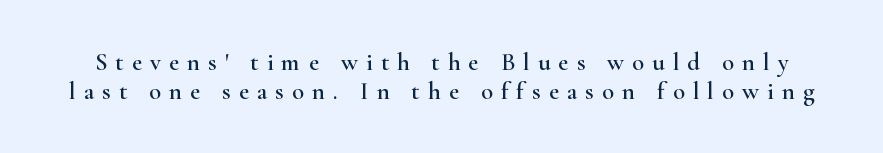
The image shows 25 px text type, upright; set line spacing 1.16x, unusually wide letter spacing (+0.32 em), not underlined.
